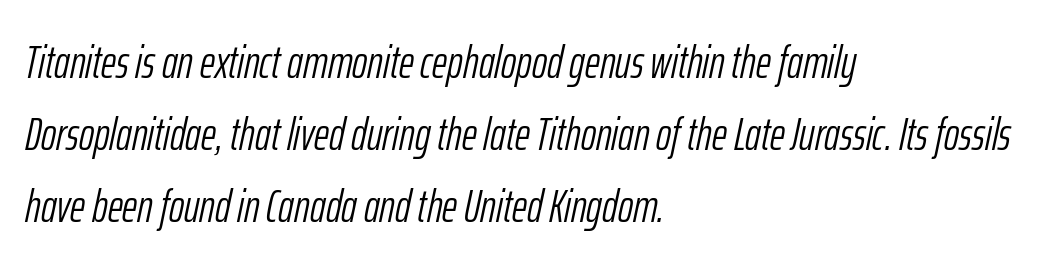
Short note: letters normally spaced. Only glyphs here, with clear space below each row. Weight: in the light-to-regular range. This is oblique type, the kind used for emphasis or titles.
